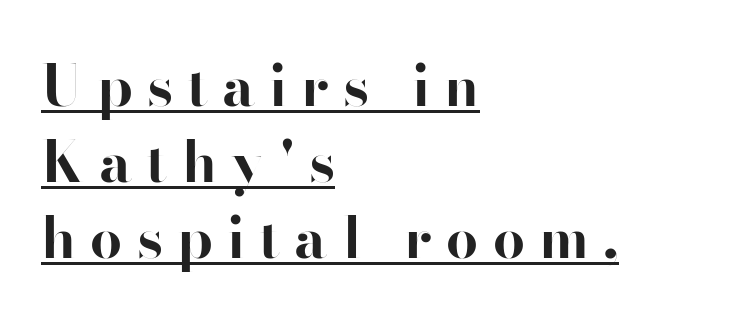
This rendering uses left alignment, leaving the right contour irregular. Looks like regular typesetting: each glyph gets only the width it needs. These lines sit exactly where default settings would place them. Compared with typical body copy, the letter spacing here is much looser.
